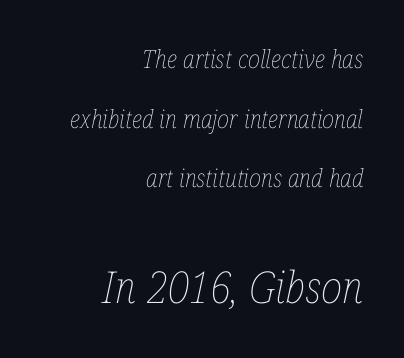
{"italic": "yes", "lean": "right", "slant_degrees": 12, "bold": "no", "weight": "thin", "width": "condensed", "stroke_contrast": "low", "x_height": "medium", "monospaced": "no", "underline": "no", "align": "right", "line_spacing": "loose", "line_spacing_ratio": 2.39, "letter_spacing": "normal", "letter_spacing_em": 0.0, "larger_block": "second", "size_ratio": 1.76, "glyph_px": 44}
